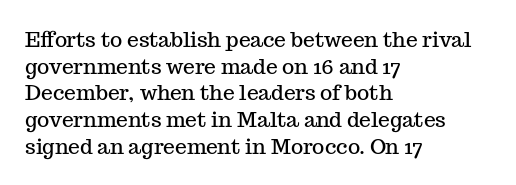
Successive baselines arrive at the customary interval. The space directly below the letters is spotless. The face used here is rendered with its standard letterfit. The rendering anchors every line to the left-hand side.
